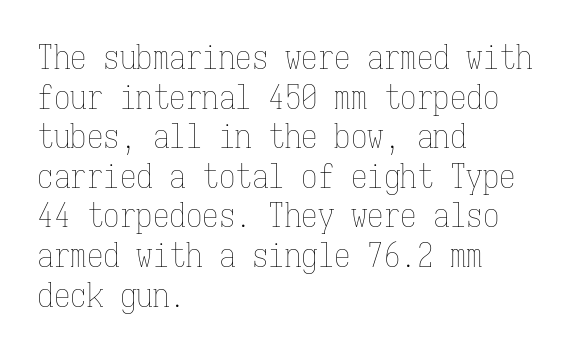
{"italic": "no", "bold": "no", "weight": "thin", "width": "condensed", "stroke_contrast": "low", "x_height": "medium", "monospaced": "yes", "underline": "no", "align": "left", "line_spacing_ratio": 1.2, "letter_spacing": "normal", "letter_spacing_em": 0.0, "glyph_px": 33}
